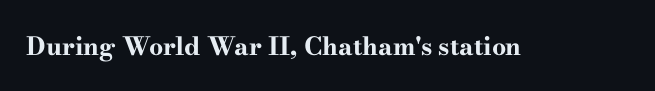
{"italic": "no", "bold": "yes", "underline": "no", "letter_spacing": "normal", "letter_spacing_em": 0.0, "glyph_px": 25}
